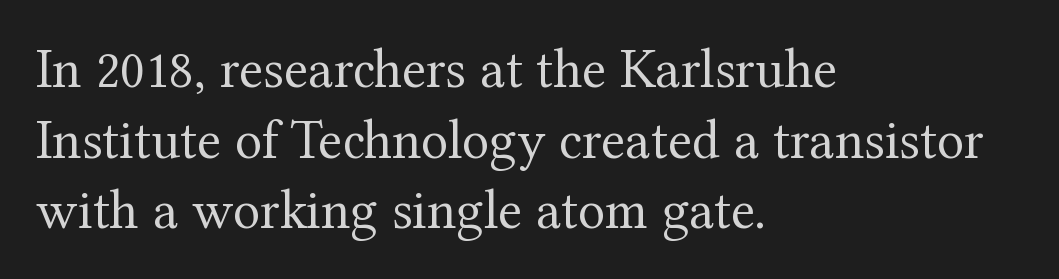
This is the regular roman posture of the typeface. These lines stack with their left ends in a neat column. The passage shown has conventional tracking throughout. Clear beneath every line of the passage.
